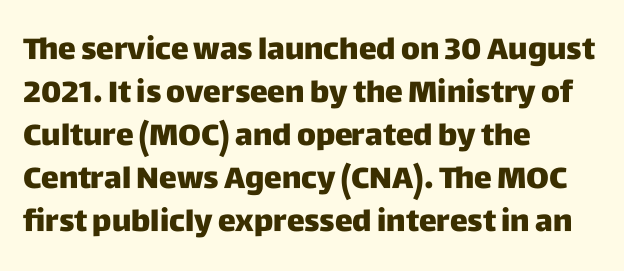
The image shows 30 px heavy sans-serif type, upright; set left-aligned, normal line spacing (1.43x), normal letter spacing, not underlined; low stroke contrast and a large x-height.
